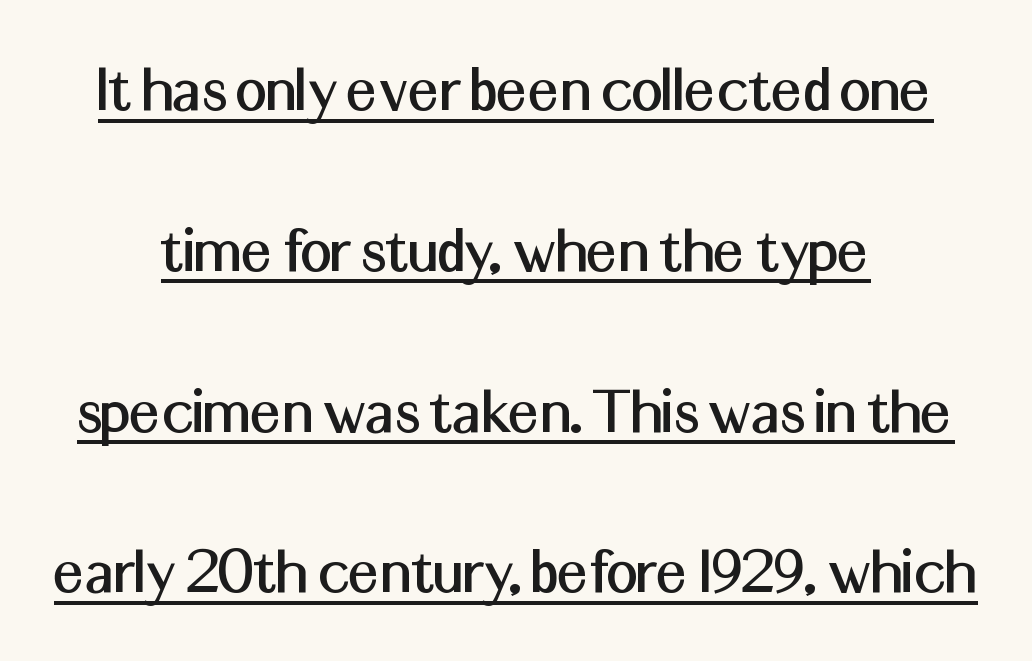
Q: Is the text italic (slanted)? A: No, it is upright.
Q: Is the typeface a serif or a sans-serif typeface? A: Sans-serif.
Q: Is the text underlined? A: Yes.
Q: How is the paragraph aligned? A: Centered.
Q: Is the spacing between letters normal or unusually wide? A: Normal.
Q: Is the spacing between lines tight, normal or loose? A: Loose.
Q: Width (condensed, normal, or wide)? A: Normal.
Q: Stroke contrast? A: Medium.
Q: x-height? A: Medium.
Q: Monospaced? A: No.
